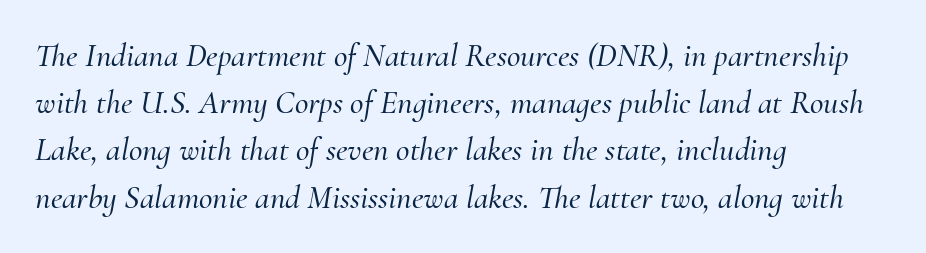
The image shows 33 px serif type, italic (leaning right); set left-aligned, normal line spacing (1.43x), normal letter spacing, not underlined; medium stroke contrast and a small x-height.
